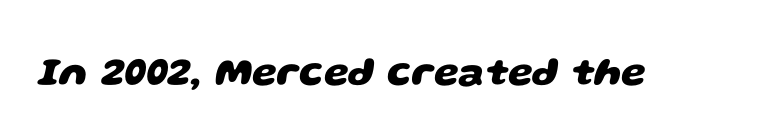
The image shows 40 px heavy, wide sans-serif type; set normal letter spacing, not underlined; low stroke contrast and a large x-height.
